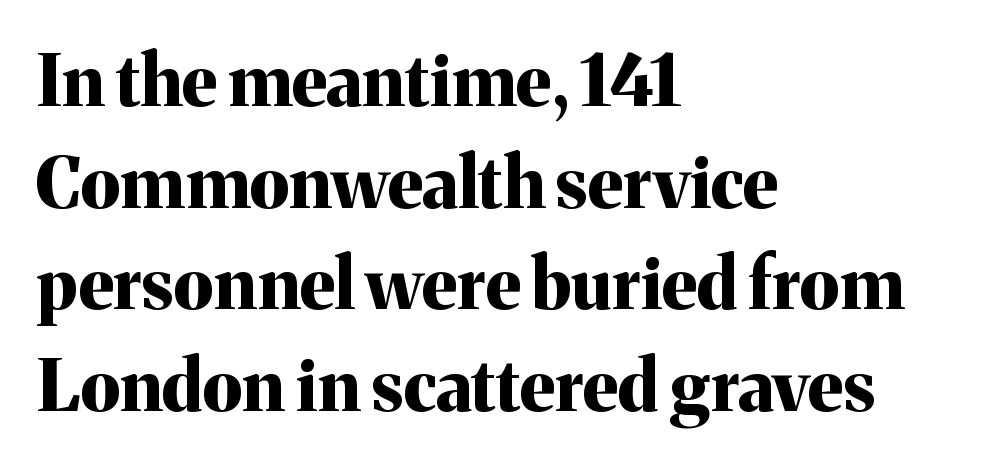
{"serif": "yes", "italic": "no", "bold": "yes", "weight": "bold", "width": "normal", "stroke_contrast": "medium", "x_height": "medium", "monospaced": "no", "underline": "no", "align": "left", "line_spacing": "normal", "line_spacing_ratio": 1.43, "letter_spacing": "normal", "letter_spacing_em": 0.0, "glyph_px": 71}
